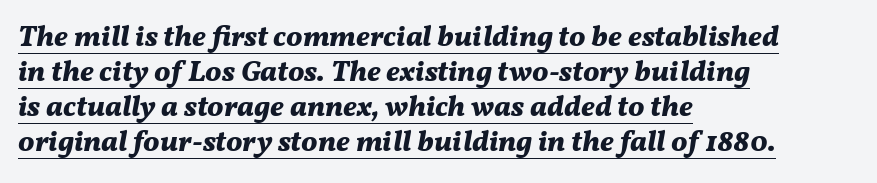
Q: Is the text bold? A: Yes.
Q: Is the text italic (slanted)? A: Yes, it leans right by about 11 degrees.
Q: Is the text underlined? A: Yes.
Q: How is the paragraph aligned? A: Left-aligned.
Q: Is the spacing between letters normal or unusually wide? A: Normal.
Q: Width (condensed, normal, or wide)? A: Normal.
Q: Stroke contrast? A: Medium.
Q: x-height? A: Medium.
Q: Monospaced? A: No.
